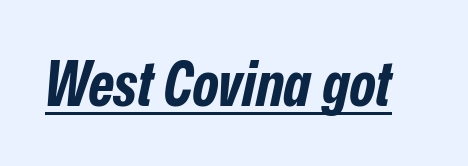
{"italic": "yes", "lean": "right", "slant_degrees": 12, "bold": "yes", "weight": "bold", "width": "condensed", "stroke_contrast": "low", "x_height": "medium", "monospaced": "no", "underline": "yes", "letter_spacing": "normal", "letter_spacing_em": 0.0, "glyph_px": 63}
